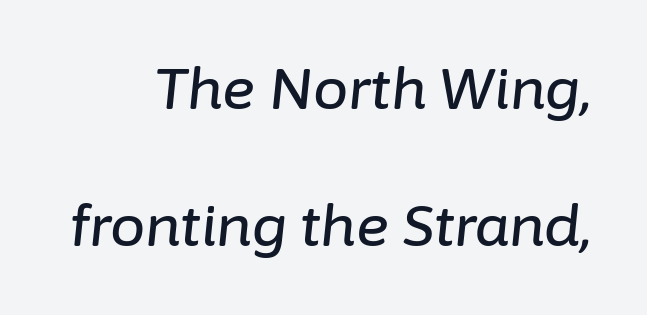
The image shows 56 px text type, italic (leaning right); set loose line spacing (2.44x), normal letter spacing, not underlined; low stroke contrast and a medium x-height.
